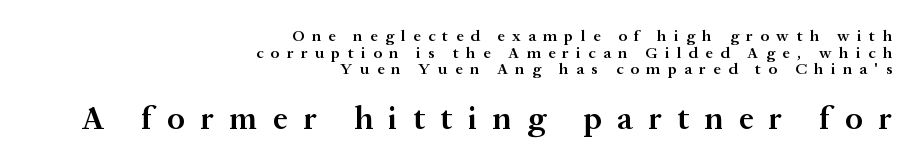
The image shows 33 px semibold serif type, upright; set right-aligned, tight line spacing (1.04x), unusually wide letter spacing (+0.47 em), not underlined; the second (bottom) block is 2.06x larger; medium stroke contrast and a medium x-height.
